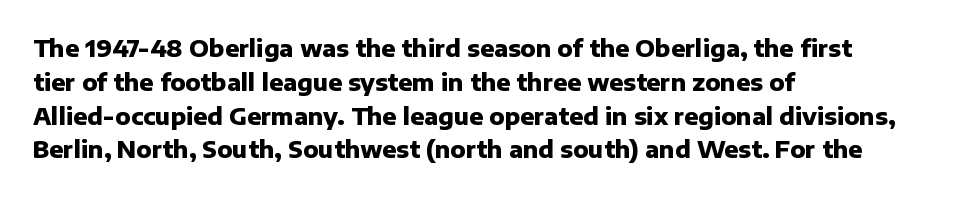
Q: Is the text bold? A: Yes.
Q: Is the text italic (slanted)? A: No, it is upright.
Q: Is the text underlined? A: No.
Q: How is the paragraph aligned? A: Left-aligned.
Q: Is the spacing between letters normal or unusually wide? A: Normal.
Q: Is the spacing between lines tight, normal or loose? A: Normal.
